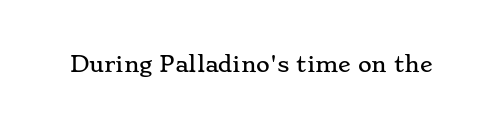
The image shows 21 px text type, upright; set normal letter spacing, not underlined.
